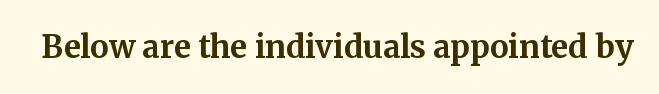
Q: Is the text bold? A: Yes.
Q: Is the text italic (slanted)? A: No, it is upright.
Q: Is the typeface a serif or a sans-serif typeface? A: Serif.
Q: Is the text underlined? A: No.
Q: Is the spacing between letters normal or unusually wide? A: Normal.
Q: Width (condensed, normal, or wide)? A: Normal.
Q: Stroke contrast? A: Medium.
Q: x-height? A: Medium.
Q: Monospaced? A: No.
